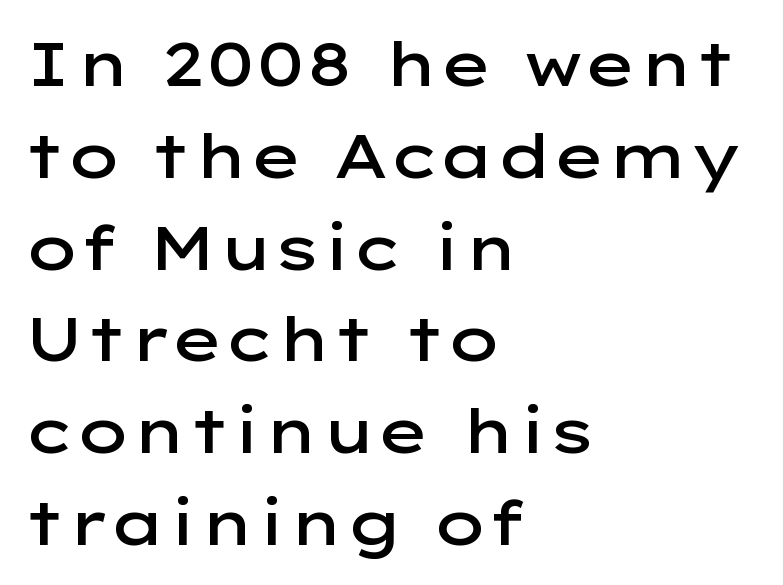
Weight check: semibold — heavier than regular, not quite bold. Successive baselines arrive at the customary interval. Looks like regular typesetting: each glyph gets only the width it needs. The setting favours the left margin, as ordinary paragraphs usually do. These lines are composed in type without serifs. Glyph-to-glyph distance matches everyday printed text.
